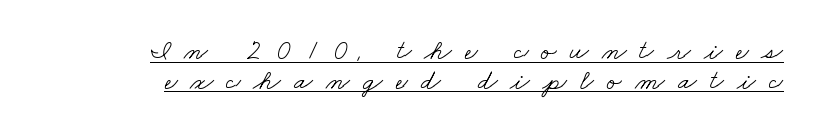
{"serif": "yes", "bold": "no", "weight": "light", "width": "wide", "stroke_contrast": "low", "x_height": "small", "monospaced": "no", "underline": "yes", "align": "right", "line_spacing": "tight", "line_spacing_ratio": 1.06, "letter_spacing": "wide", "letter_spacing_em": 0.46, "glyph_px": 28}
